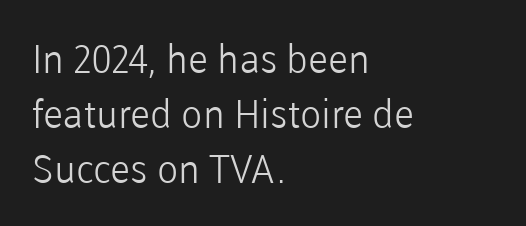
The image shows 39 px light sans-serif type, upright; set left-aligned, normal line spacing (1.41x), normal letter spacing, not underlined; low stroke contrast and a medium x-height.
